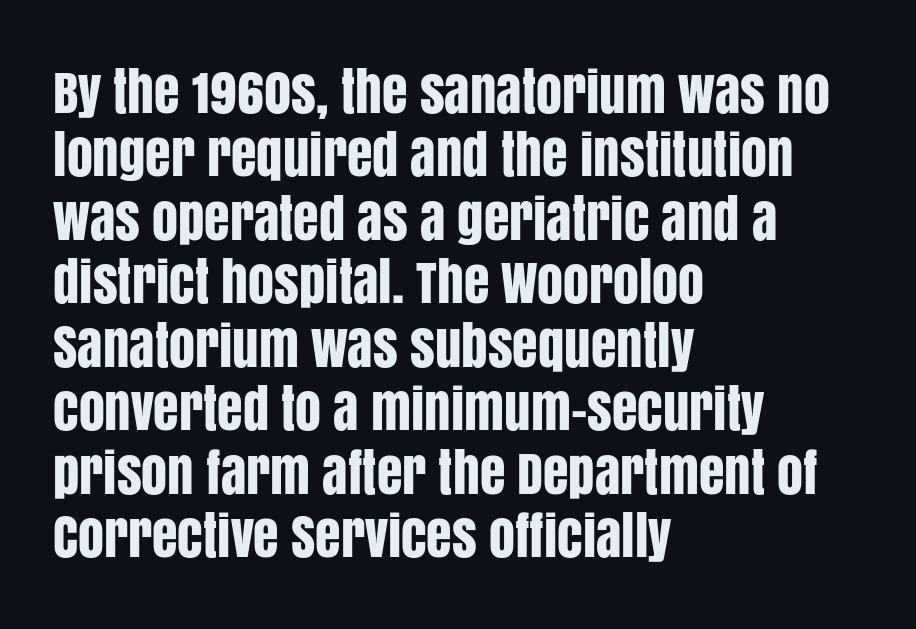
Looks like regular typesetting: each glyph gets only the width it needs. Lines of text with bare space underneath. The letters stand straight up with perfectly vertical stems. I'd call this a sans setting — the letters go barefoot.
